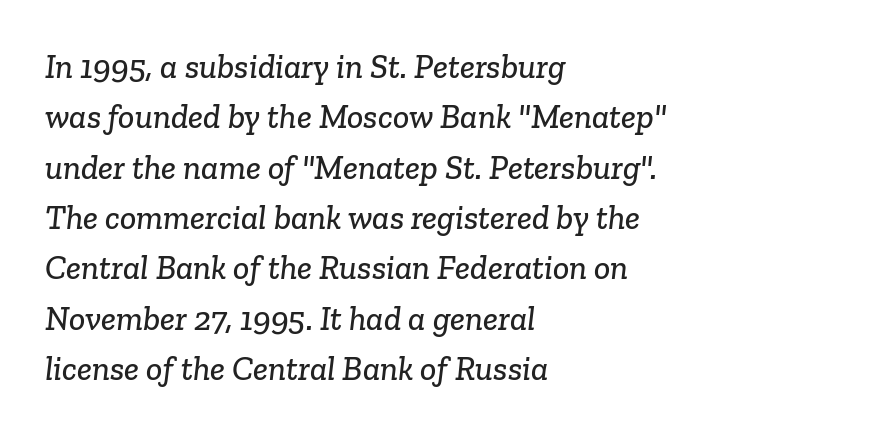
The image shows 34 px serif type; set left-aligned, normal line spacing (1.48x), normal letter spacing, not underlined; low stroke contrast and a medium x-height.
